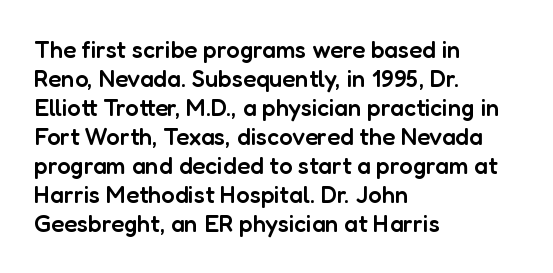
Q: Is the text bold? A: Semi-bold.
Q: Is the text italic (slanted)? A: No, it is upright.
Q: Is the text underlined? A: No.
Q: How is the paragraph aligned? A: Left-aligned.
Q: Is the spacing between letters normal or unusually wide? A: Normal.
